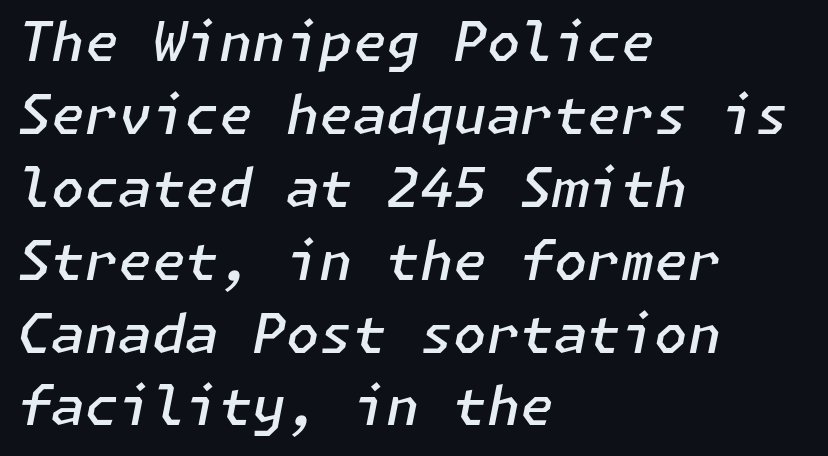
Interline gaps are of average width in this sample. The face used here has a pronounced slope to its letters. Compared with an ordinary text face, these strokes are moderately heavier — a semibold. Casual observation: everything's shoved over to the left.
